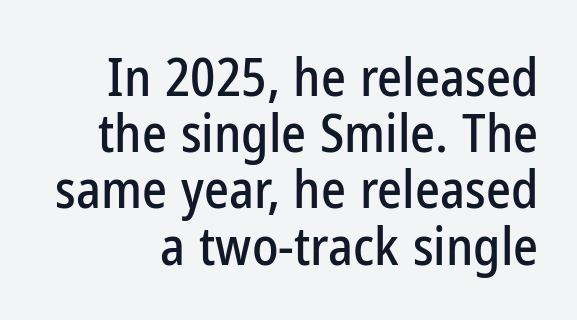
{"serif": "no", "italic": "no", "width": "condensed", "stroke_contrast": "low", "x_height": "medium", "monospaced": "no", "underline": "no", "line_spacing": "tight", "line_spacing_ratio": 1.06, "letter_spacing": "normal", "letter_spacing_em": 0.0, "glyph_px": 53}
